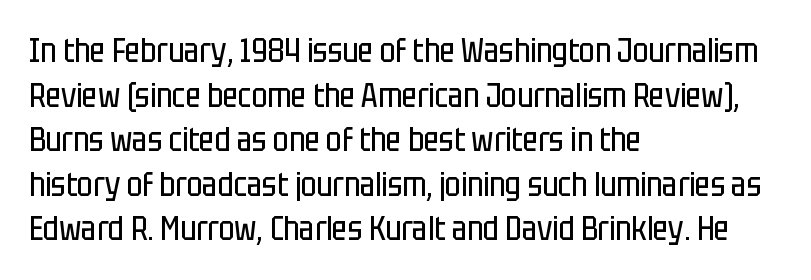
{"serif": "no", "italic": "no", "bold": "no", "weight": "regular", "width": "condensed", "stroke_contrast": "low", "x_height": "large", "monospaced": "no", "underline": "no", "align": "left", "line_spacing": "normal", "line_spacing_ratio": 1.35, "letter_spacing": "normal", "letter_spacing_em": 0.0, "glyph_px": 33}
